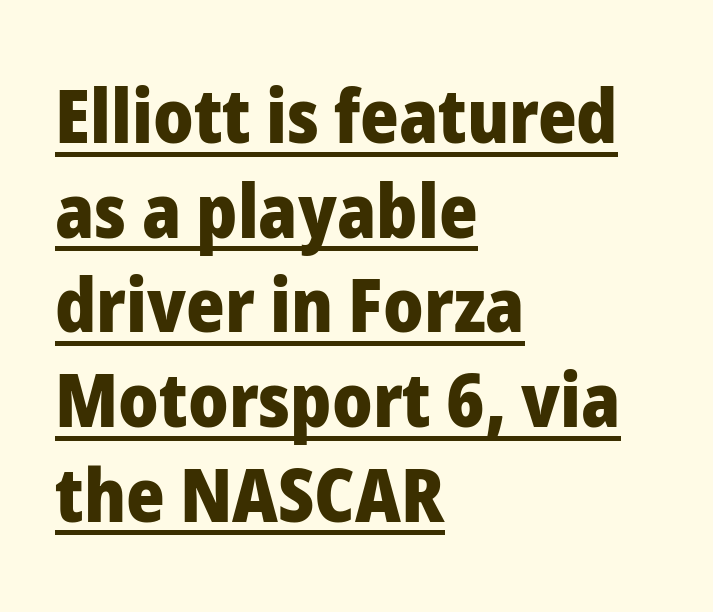
A typographer would call this underscored text. These lines are set flush left with a ragged right edge. A typesetter would label this face a sans. A full-strength bold gives these letters their thick strokes. Leading matches the norm, producing a regular column.
